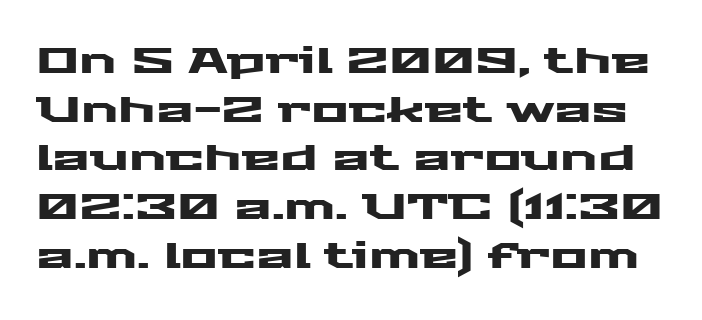
{"serif": "no", "italic": "no", "width": "wide", "stroke_contrast": "medium", "x_height": "medium", "monospaced": "no", "underline": "no", "line_spacing": "normal", "line_spacing_ratio": 1.39, "letter_spacing": "normal", "letter_spacing_em": 0.0, "glyph_px": 35}
